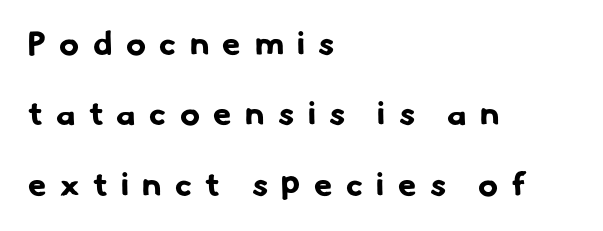
Q: Is the text bold? A: Yes.
Q: Is the typeface a serif or a sans-serif typeface? A: Sans-serif.
Q: Is the text underlined? A: No.
Q: How is the paragraph aligned? A: Left-aligned.
Q: Is the spacing between letters normal or unusually wide? A: Unusually wide.
Q: Is the spacing between lines tight, normal or loose? A: Loose.
Q: Width (condensed, normal, or wide)? A: Normal.
Q: Stroke contrast? A: Low.
Q: x-height? A: Small.
Q: Monospaced? A: No.
